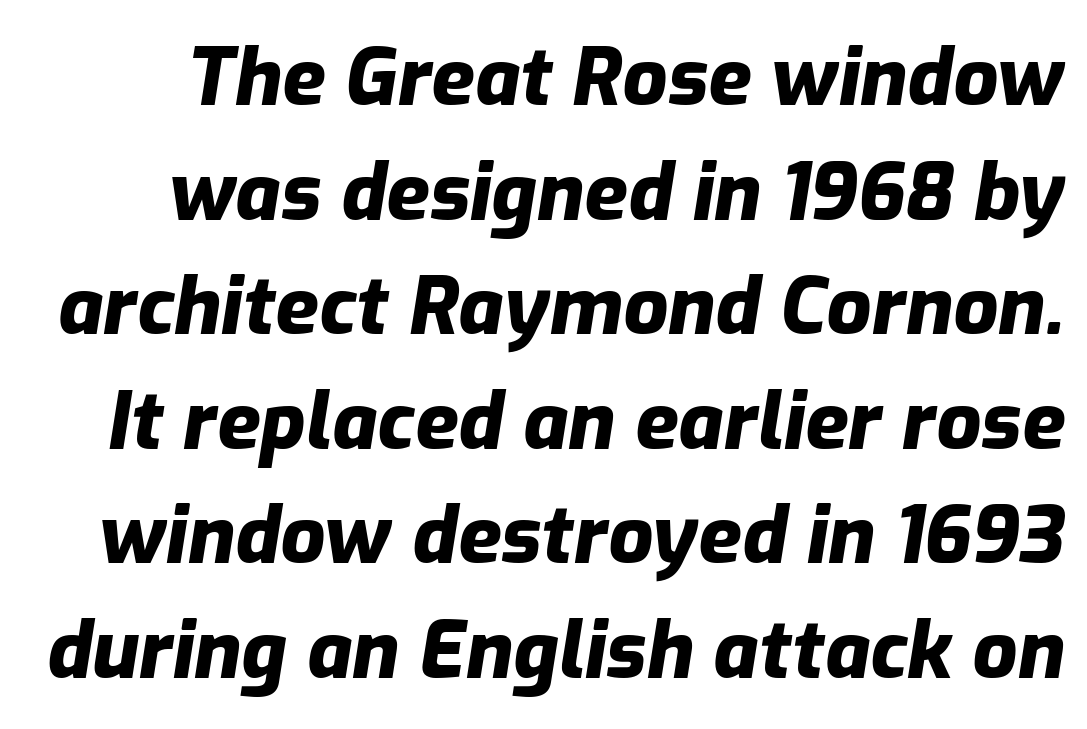
The image shows 79 px heavy type, italic (leaning right); set normal line spacing (1.45x), normal letter spacing, not underlined; low stroke contrast and a medium x-height.
